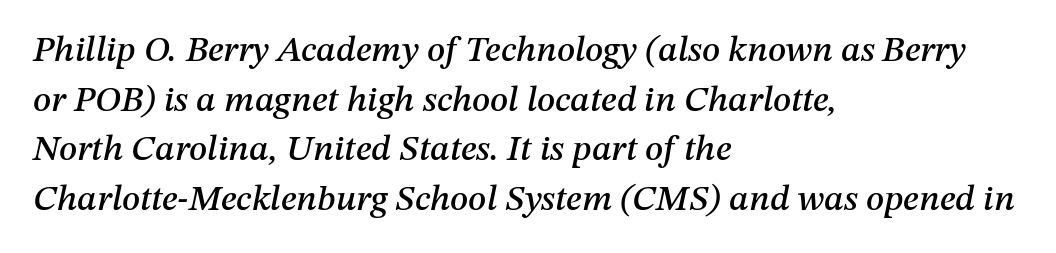
Whoever set this chose a conventional vertical rhythm. Underlining? Definitely not there. The axis of the letterforms is tilted away from vertical. Is the block centered? No — it sits flush against the left margin. The face used here is proportionally spaced, like ordinary book or web type. Observe the ordinary spacing: letters are neighbours, not strangers.
